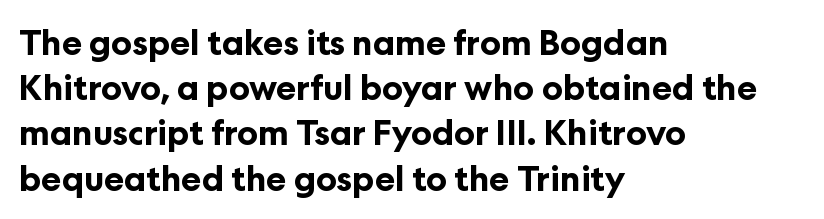
When letters stand straight like this, we call the style roman or upright. Horizontally, the lines are justified to the leading edge only. Spacing verdict: proportional, widths tailored to each character. The leading is moderate, giving the passage an even texture. On the weight axis this lands at bold, roughly 700. Look at the tracking — it's just the regular setting, nothing added.
